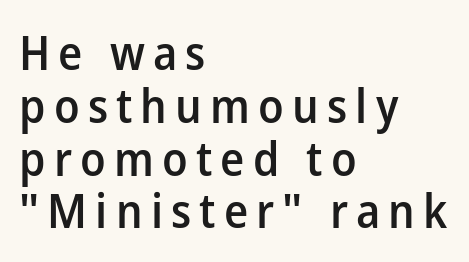
The image shows 48 px semibold sans-serif type, upright; set left-aligned, tight line spacing (1.1x), not underlined; low stroke contrast and a medium x-height.
